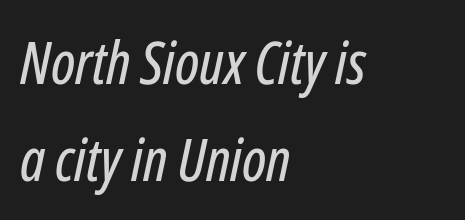
Q: Is the text italic (slanted)? A: Yes, it leans right by about 12 degrees.
Q: Is the text underlined? A: No.
Q: How is the paragraph aligned? A: Left-aligned.
Q: Is the spacing between letters normal or unusually wide? A: Normal.
Q: Is the spacing between lines tight, normal or loose? A: Normal.
Q: Width (condensed, normal, or wide)? A: Condensed.
Q: Stroke contrast? A: Low.
Q: x-height? A: Medium.
Q: Monospaced? A: No.
